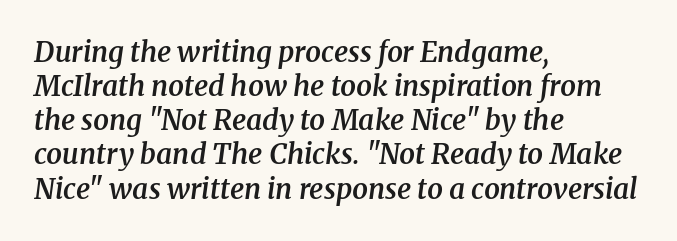
The image shows 28 px semibold serif type, italic (leaning right); set left-aligned, line spacing 1.22x, normal letter spacing, not underlined; medium stroke contrast and a medium x-height.
